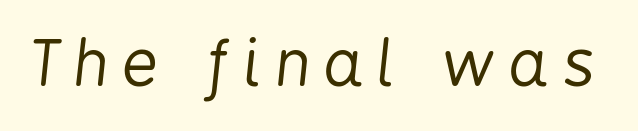
A quiet, ordinary-to-light weight characterises the typeface. Character widths vary here, with narrow letters taking less room than wide ones. There's an unmistakable incline to the writing here. Beneath every word, the page is bare.
